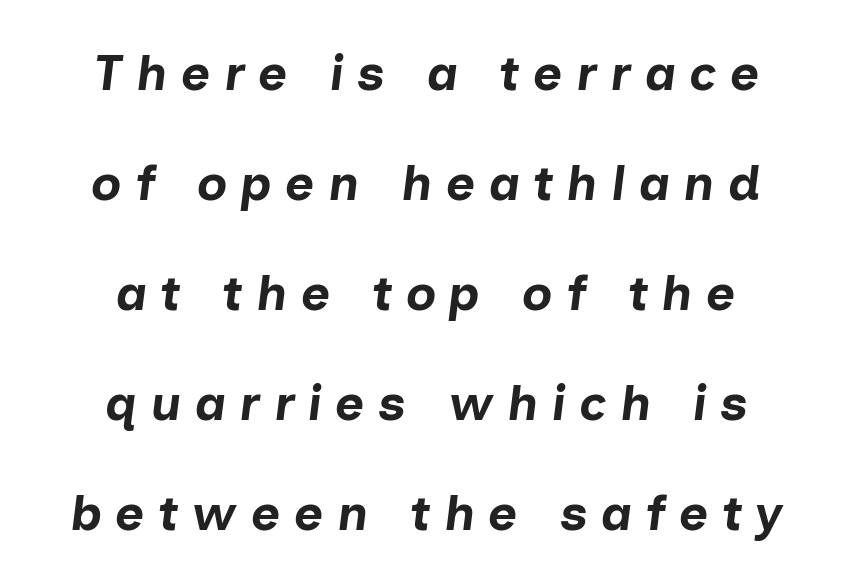
{"italic": "yes", "lean": "right", "slant_degrees": 7, "bold": "yes", "weight": "bold", "width": "normal", "stroke_contrast": "low", "x_height": "medium", "monospaced": "no", "underline": "no", "align": "center", "line_spacing": "loose", "line_spacing_ratio": 2.2, "letter_spacing": "wide", "letter_spacing_em": 0.27, "glyph_px": 50}
